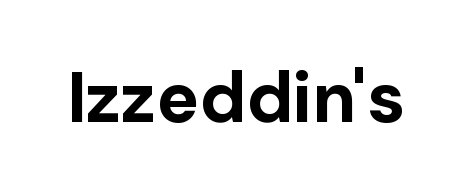
The axis of the letterforms is exactly vertical. Default kerning and tracking; the words read as compact shapes. The typeface chosen for these lines omits serifs. Emphasis by weight is at full strength: bold.
